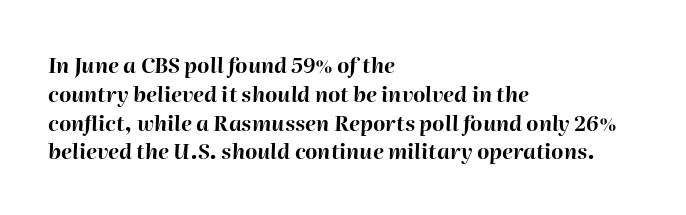
{"italic": "yes", "lean": "right", "slant_degrees": 2, "bold": "yes", "underline": "no", "align": "left", "line_spacing": "normal", "line_spacing_ratio": 1.37, "letter_spacing": "normal", "letter_spacing_em": 0.0, "glyph_px": 21}
